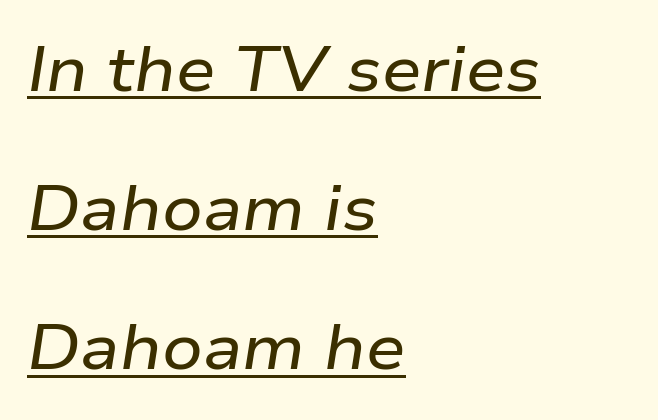
The paragraph shown leans on its left margin. Horizontal bands of white between lines are thick stripes. The sample's only ornament is a line tracing under the words. Is this a fixed-width face? No — the glyphs have proportional, varying widths.
